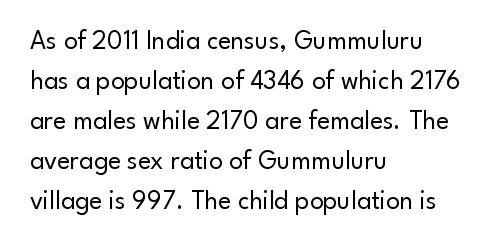
The image shows 27 px text type, upright; set left-aligned, normal line spacing (1.48x), normal letter spacing, not underlined.
